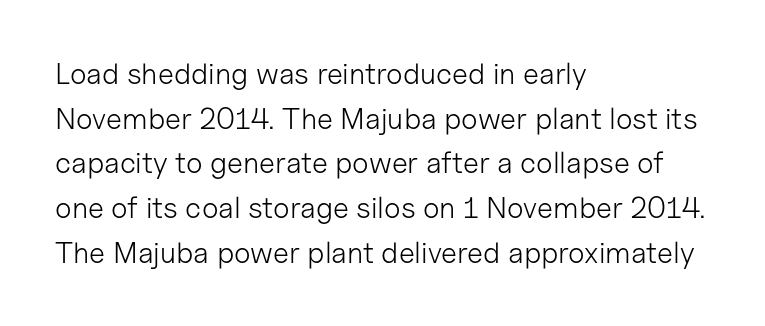
{"serif": "no", "italic": "no", "bold": "no", "weight": "light", "width": "normal", "stroke_contrast": "low", "x_height": "medium", "monospaced": "no", "underline": "no", "align": "left", "line_spacing": "normal", "line_spacing_ratio": 1.49, "letter_spacing": "normal", "letter_spacing_em": 0.0, "glyph_px": 30}
